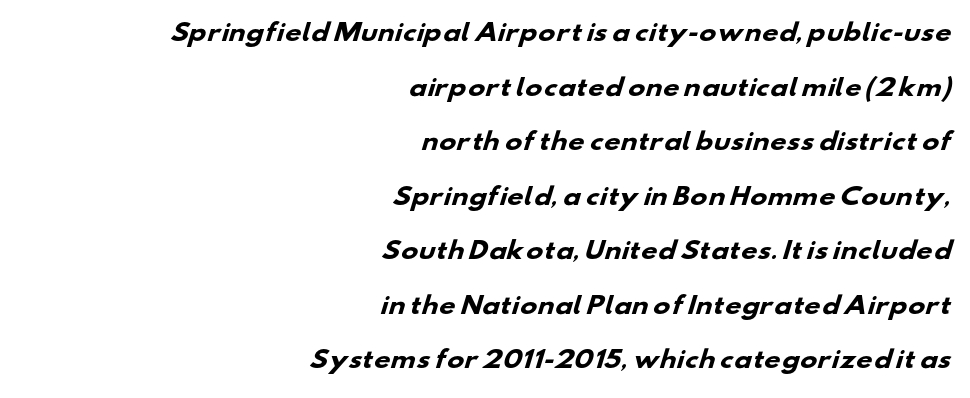
The image shows 23 px bold type; set right-aligned, loose line spacing (2.37x), normal letter spacing, not underlined.
